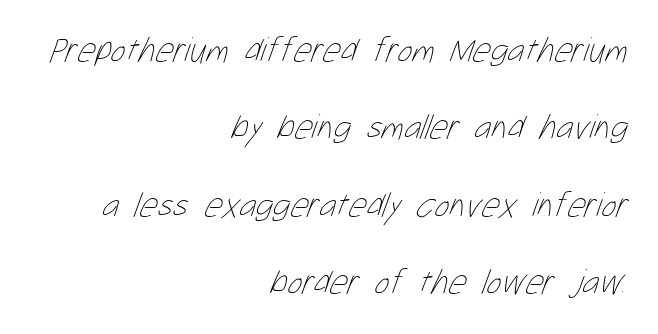
The image shows 35 px thin, condensed type; set right-aligned, loose line spacing (2.21x), normal letter spacing, not underlined; low stroke contrast and a medium x-height.
